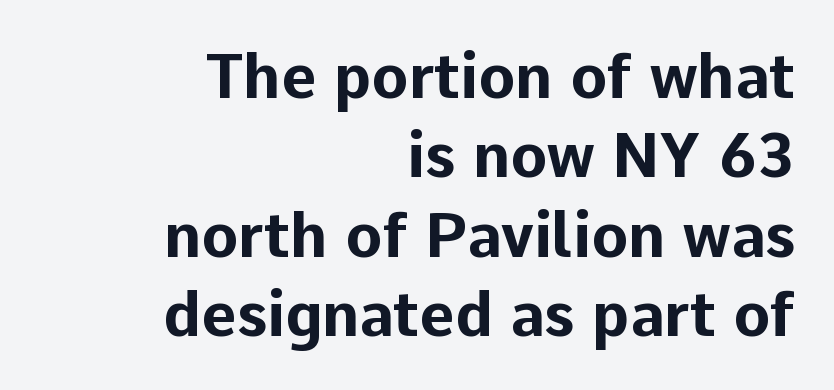
Q: Is the text bold? A: Yes.
Q: Is the text italic (slanted)? A: No, it is upright.
Q: Is the typeface a serif or a sans-serif typeface? A: Sans-serif.
Q: Is the text underlined? A: No.
Q: How is the paragraph aligned? A: Right-aligned.
Q: Is the spacing between letters normal or unusually wide? A: Normal.
Q: Is the spacing between lines tight, normal or loose? A: Normal.
Q: Width (condensed, normal, or wide)? A: Normal.
Q: Stroke contrast? A: Low.
Q: x-height? A: Medium.
Q: Monospaced? A: No.
